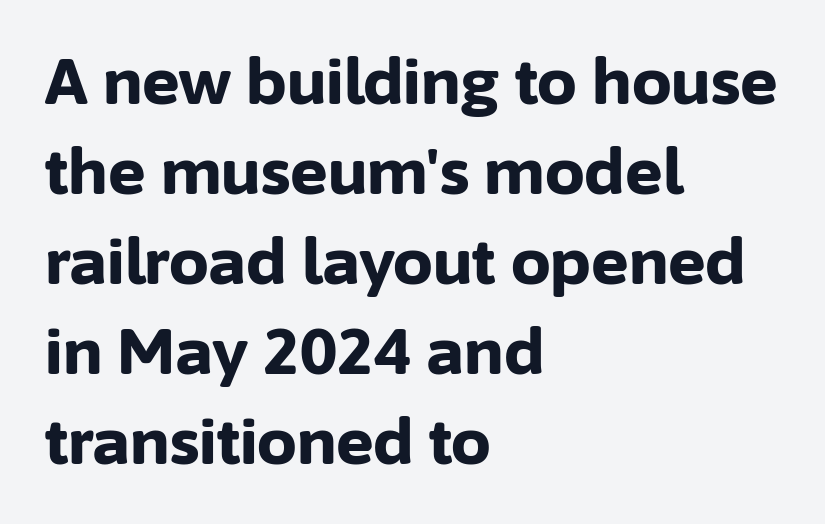
The image shows 63 px bold sans-serif type, upright; set left-aligned, normal line spacing (1.43x), normal letter spacing, not underlined; low stroke contrast and a medium x-height.
